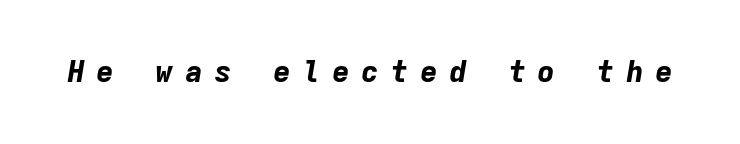
Each row of text sits above clean, open space. Thick stems and heavy bowls — unmistakably bold. Spacing between characters has been opened up far beyond the box default. The passage shown is typed in a monospace face where columns stay perfectly aligned. Characters are canted at an angle relative to the baseline's perpendicular.
